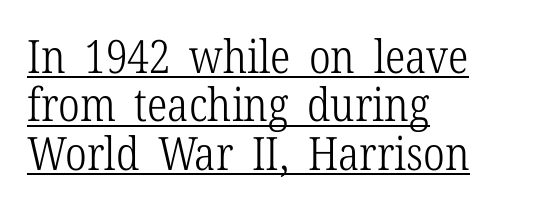
Does the type have serifs? Yes, each stem ends in a small foot. Whoever set this chose condensed vertical rhythm over breathing room. Alignment: flush left. Do the letters lean? They stand straight. These characters rest on top of a visible drawn line.
